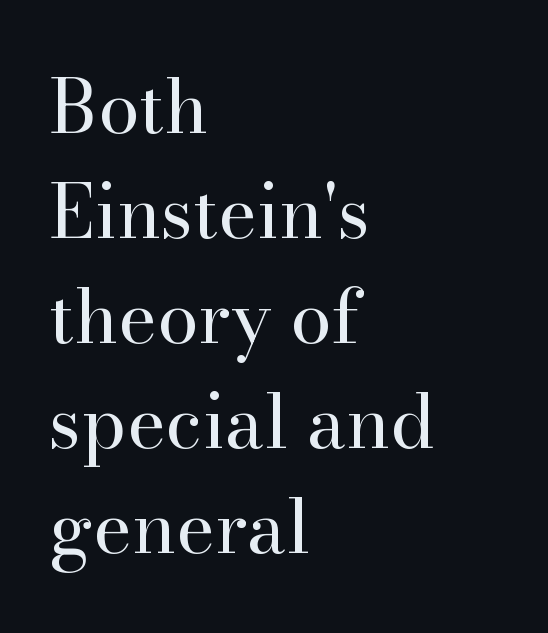
Quick note: not italic, upright. The cut favours lightness, reaching ordinary text weight at its darkest. Underlining? Definitely not there. Varying glyph widths throughout — classic text-font behaviour. The type is set solid horizontally, with unmodified tracking. The ragged edge is on the right, which tells us the setting is flush left.
